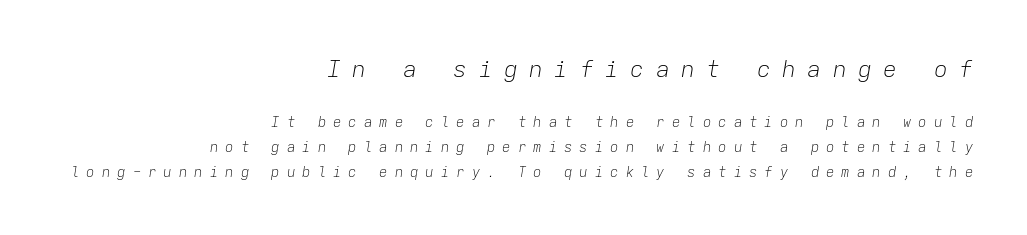
Q: Is the text bold? A: No.
Q: Is the text italic (slanted)? A: Yes, it leans right by about 9 degrees.
Q: Is the text underlined? A: No.
Q: How is the paragraph aligned? A: Right-aligned.
Q: Is the spacing between letters normal or unusually wide? A: Unusually wide.
Q: Which block of text is set in a larger size, the first (top) or the second (bottom)? A: The first (top) one.
